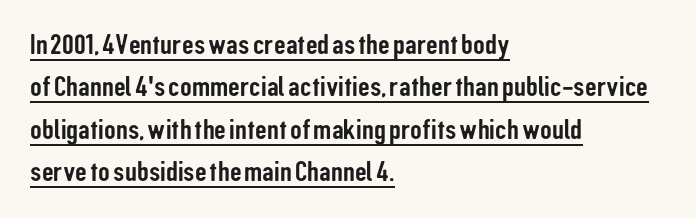
Nobody touched the tracking dial on this one. The face used here is proportionally spaced, like ordinary book or web type. The paragraph shown leans on its left margin. These characters rest on top of a visible drawn line. This sample uses an upright cut, with every glyph sitting square on the baseline.
